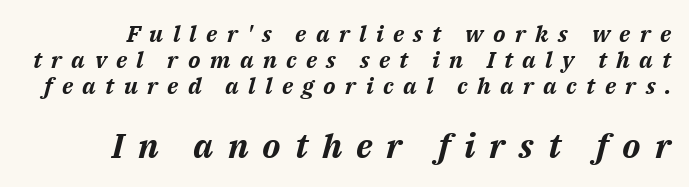
The lettering tilts uniformly, giving the passage an italic look. Clear beneath every line of the passage. Observe the wide spacing: letters keep a clear distance from each other. Between these two stacked blocks, the lower one wins on size.
